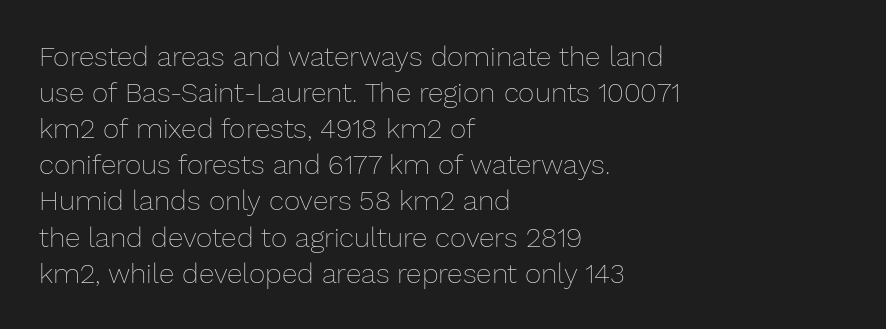
{"italic": "no", "bold": "no", "weight": "thin", "width": "normal", "stroke_contrast": "low", "x_height": "medium", "monospaced": "no", "underline": "no", "align": "left", "line_spacing": "normal", "line_spacing_ratio": 1.29, "letter_spacing": "normal", "letter_spacing_em": 0.0, "glyph_px": 28}
